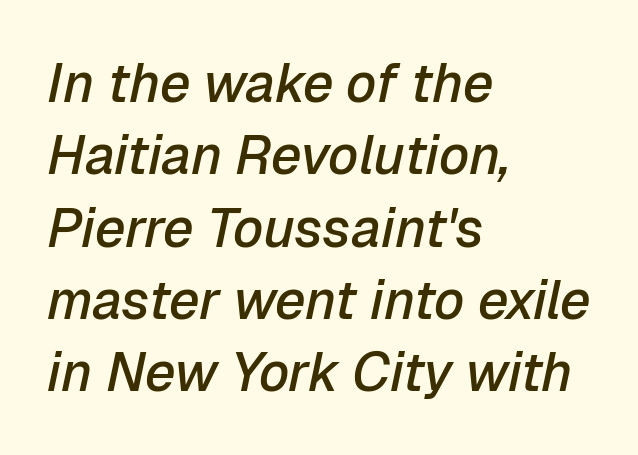
The image shows 54 px semibold type, italic (leaning right); set left-aligned, normal line spacing (1.34x), normal letter spacing, not underlined; low stroke contrast and a medium x-height.
